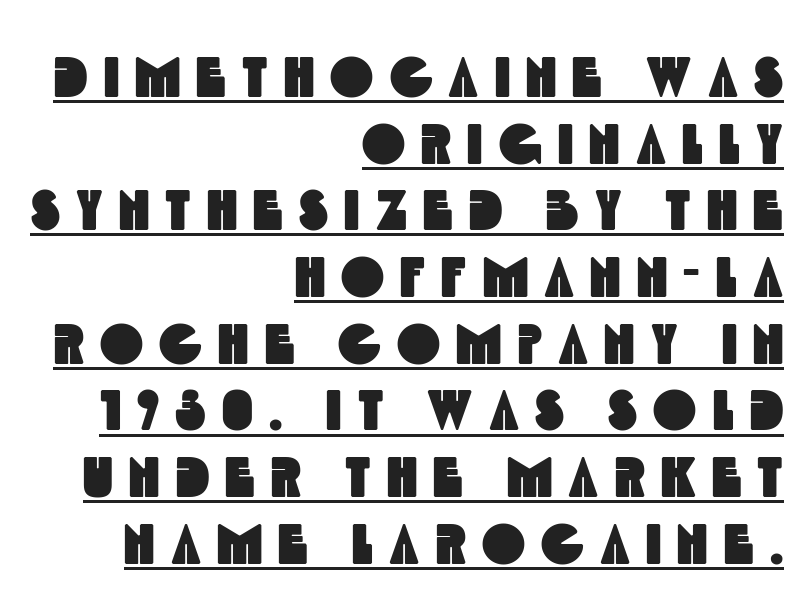
The passage shown is typed in a proportional face where columns would drift. Caption: expanded tracking, letters set apart. This sample carries an underscore along the baseline area. A sans-serif font was chosen for this passage. Is the block centered? No — it sits flush against the right margin. Vertically, the passage feels compressed, each row crowding the next.
